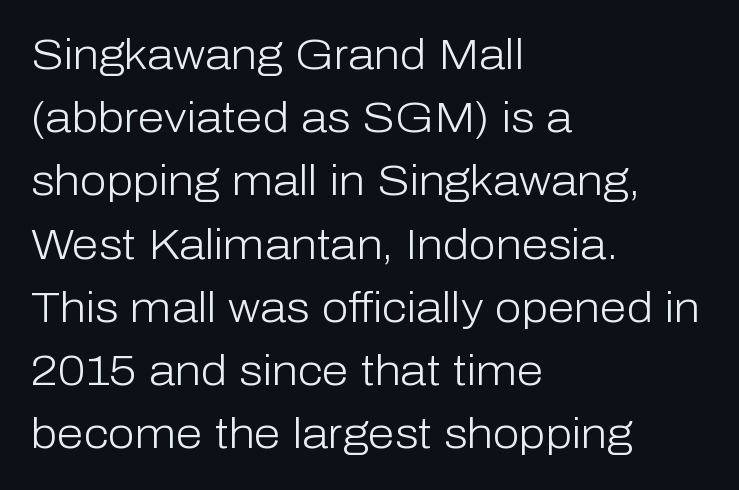
{"serif": "no", "italic": "no", "bold": "no", "weight": "light", "width": "normal", "stroke_contrast": "low", "x_height": "medium", "monospaced": "no", "underline": "no", "align": "left", "line_spacing": "normal", "line_spacing_ratio": 1.47, "letter_spacing": "normal", "letter_spacing_em": 0.0, "glyph_px": 43}
